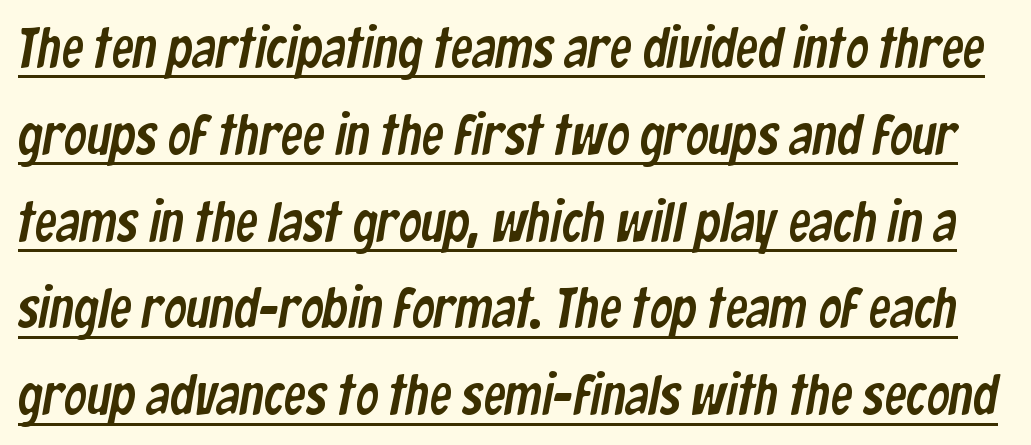
The image shows 56 px condensed sans-serif type; set normal line spacing (1.55x), normal letter spacing, underlined; low stroke contrast and a medium x-height.
